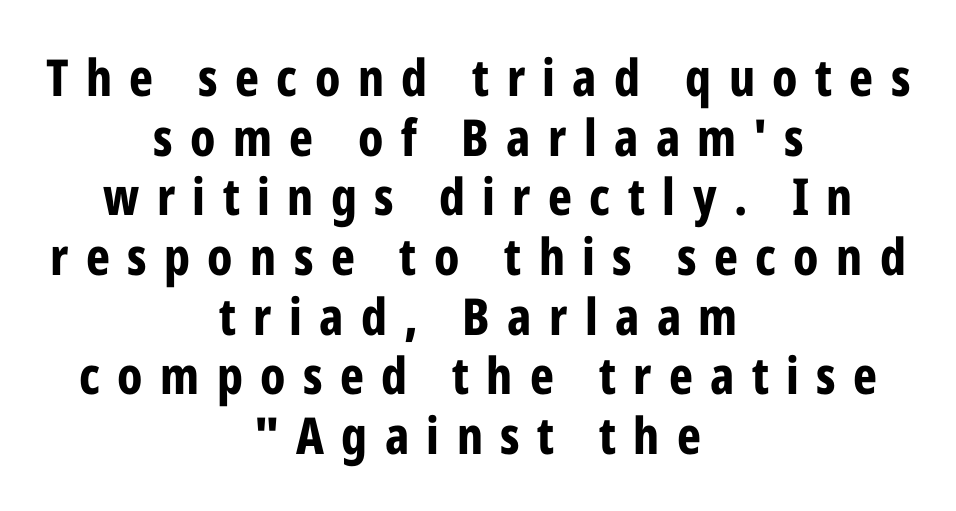
Its strokes are broad and dark, the hallmark of bold type. The glyphs are unaccompanied by any horizontal stroke below them. Tracking value appears strongly positive — letters spread wide. Here the designer chose a conventional face with non-uniform glyph widths.
